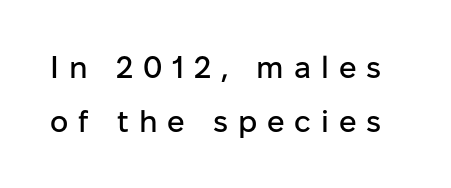
{"serif": "no", "italic": "no", "width": "normal", "stroke_contrast": "low", "x_height": "medium", "monospaced": "no", "underline": "no", "line_spacing_ratio": 1.74, "letter_spacing": "wide", "letter_spacing_em": 0.32, "glyph_px": 31}
